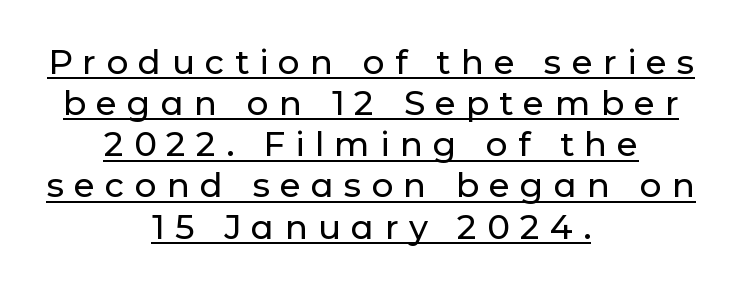
The image shows 34 px sans-serif type, upright; set centered, line spacing 1.21x, unusually wide letter spacing (+0.3 em), underlined; low stroke contrast and a medium x-height.
